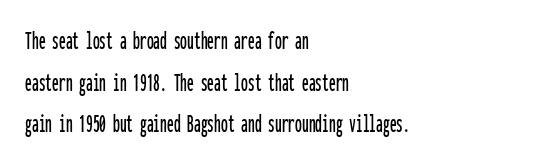
A typesetter would call this zero additional tracking. Line beginnings align vertically; line endings do not. The leading is moderate, giving the passage an even texture. No italicization has been applied; the sample stays upright. This rendering features lettering with no underline.
